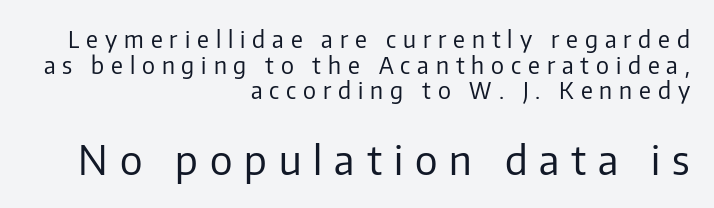
The image shows 40 px regular-weight sans-serif type, upright; set right-aligned, tight line spacing (1.11x), unusually wide letter spacing (+0.3 em), not underlined; the second (bottom) block is 1.74x larger; low stroke contrast and a medium x-height.
